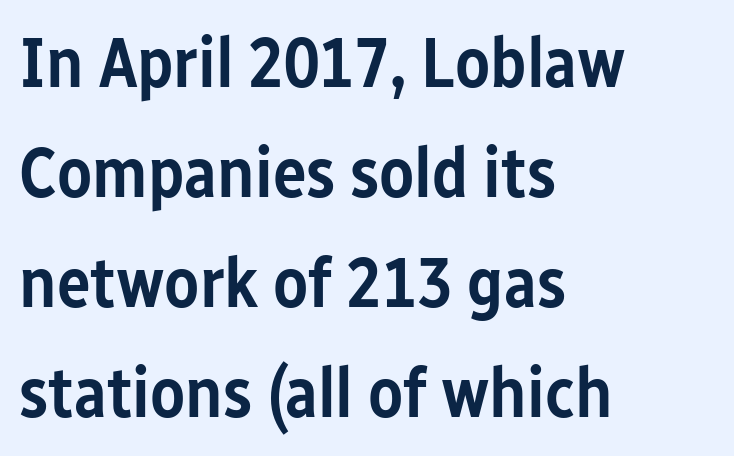
The image shows 71 px semibold, condensed sans-serif type, upright; set left-aligned, normal line spacing (1.55x), normal letter spacing, not underlined; low stroke contrast and a medium x-height.
